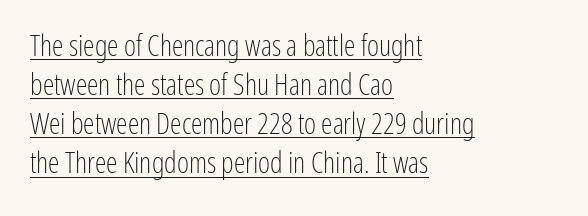
The image shows 29 px light, condensed sans-serif type, upright; set left-aligned, normal line spacing (1.35x), normal letter spacing, underlined; low stroke contrast and a medium x-height.
